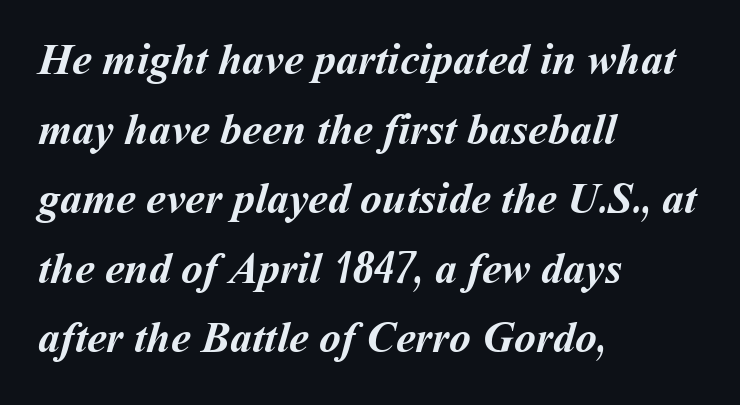
The image shows 44 px semibold type; set left-aligned, normal line spacing (1.58x), normal letter spacing, not underlined; medium stroke contrast and a medium x-height.
